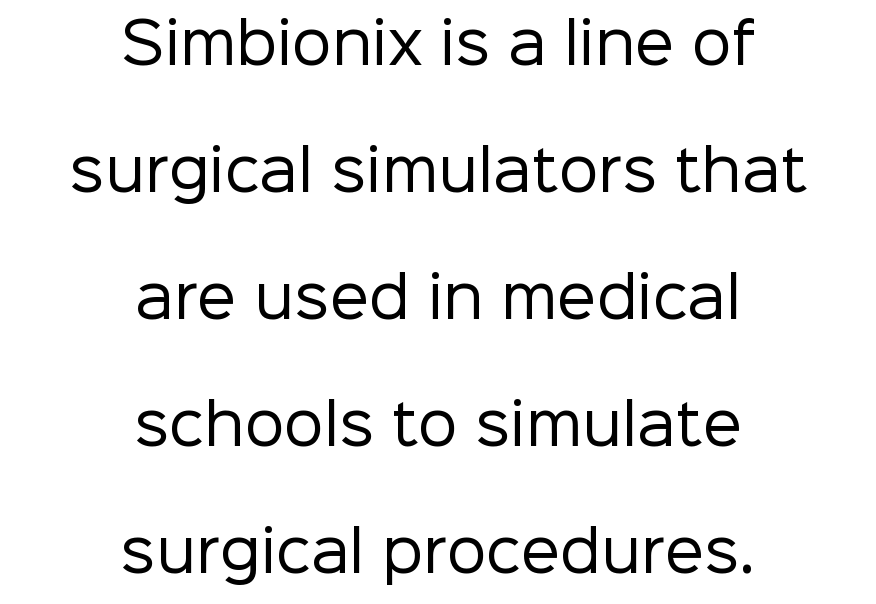
{"serif": "no", "italic": "no", "bold": "no", "weight": "regular", "width": "normal", "stroke_contrast": "low", "x_height": "medium", "monospaced": "no", "underline": "no", "align": "center", "line_spacing": "loose", "line_spacing_ratio": 2.27, "letter_spacing": "normal", "letter_spacing_em": 0.0, "glyph_px": 56}
